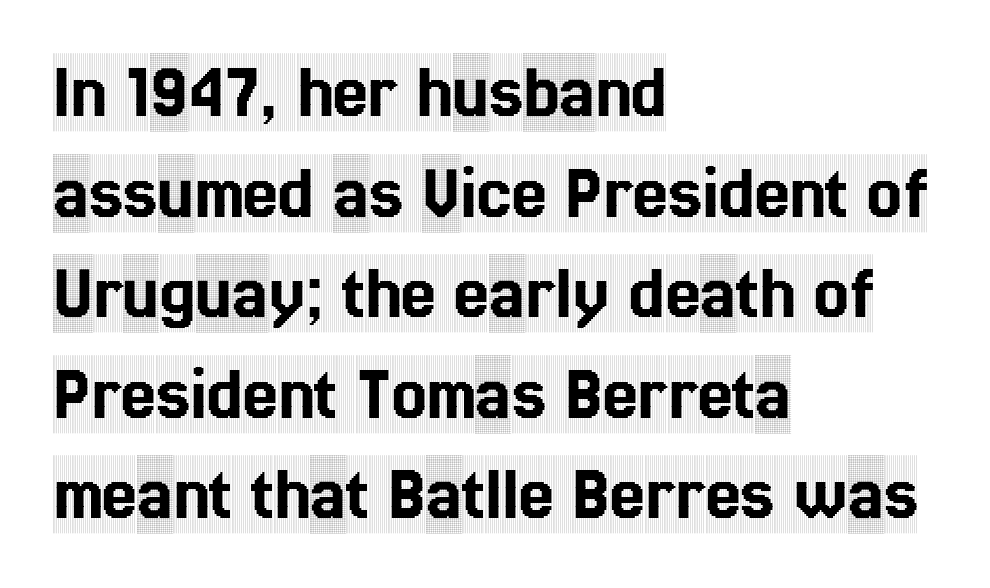
The image shows 78 px condensed serif type, upright; set left-aligned, normal line spacing (1.29x), normal letter spacing, not underlined; a large x-height.
